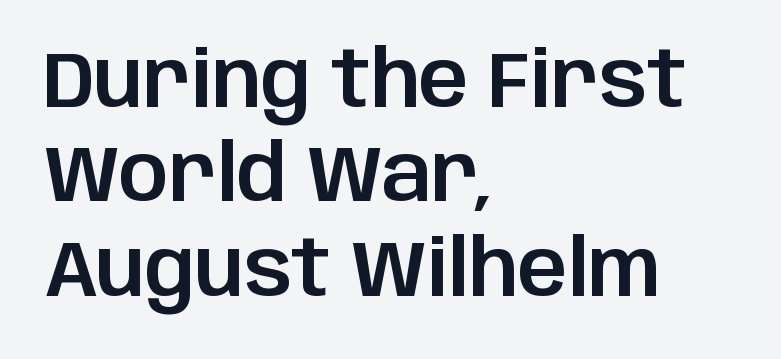
{"serif": "no", "italic": "no", "width": "normal", "stroke_contrast": "low", "x_height": "large", "monospaced": "no", "underline": "no", "align": "left", "line_spacing_ratio": 1.21, "letter_spacing": "normal", "letter_spacing_em": 0.0, "glyph_px": 78}
